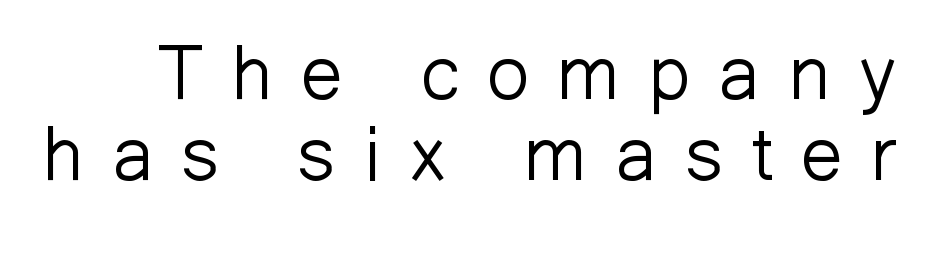
Q: Is the text bold? A: No.
Q: Is the text italic (slanted)? A: No, it is upright.
Q: Is the typeface a serif or a sans-serif typeface? A: Sans-serif.
Q: Is the text underlined? A: No.
Q: Is the spacing between letters normal or unusually wide? A: Unusually wide.
Q: Is the spacing between lines tight, normal or loose? A: Tight.
Q: Width (condensed, normal, or wide)? A: Normal.
Q: Stroke contrast? A: Low.
Q: x-height? A: Medium.
Q: Monospaced? A: No.
